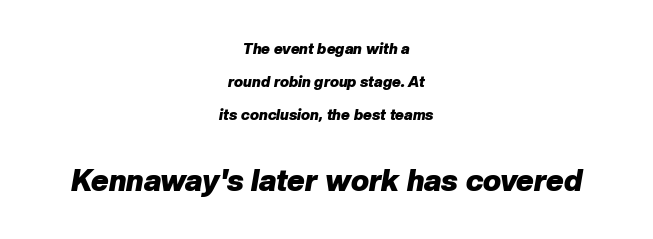
Is this a fixed-width face? No — the glyphs have proportional, varying widths. Short and long lines alike share a common midpoint. The passage shown begins with its smaller block and ends with its larger one. Each glyph is drawn with heavy, bold strokes.
